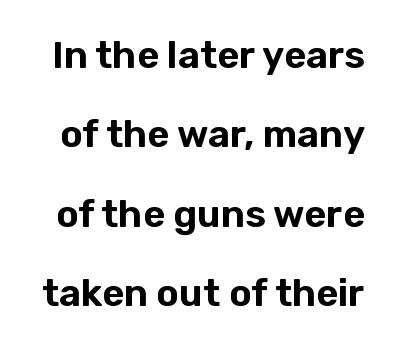
Q: Is the text italic (slanted)? A: No, it is upright.
Q: Is the typeface a serif or a sans-serif typeface? A: Sans-serif.
Q: Is the text underlined? A: No.
Q: Is the spacing between letters normal or unusually wide? A: Normal.
Q: Is the spacing between lines tight, normal or loose? A: Loose.
Q: Width (condensed, normal, or wide)? A: Normal.
Q: Stroke contrast? A: Low.
Q: x-height? A: Medium.
Q: Monospaced? A: No.
